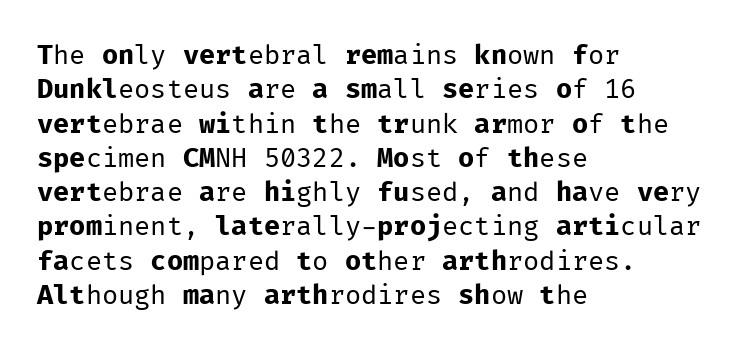
The letterforms sit at book weight or below. Honestly, the letter spacing is just normal — you wouldn't notice it. The type sits square on the baseline with zero lean. Unmarked baselines from the first word to the last. The text block is weighted toward the left margin, trailing off unevenly rightward. The designer left line spacing at the default.
